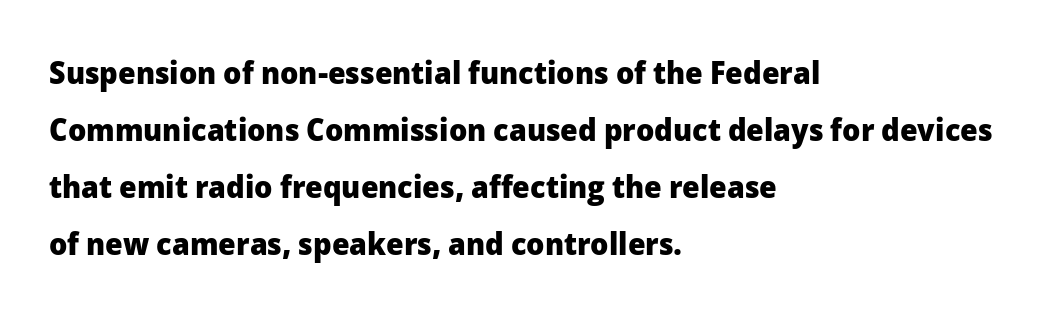
{"serif": "no", "italic": "no", "bold": "yes", "weight": "heavy", "width": "normal", "stroke_contrast": "low", "x_height": "medium", "monospaced": "no", "underline": "no", "align": "left", "line_spacing_ratio": 1.78, "letter_spacing": "normal", "letter_spacing_em": 0.0, "glyph_px": 32}
